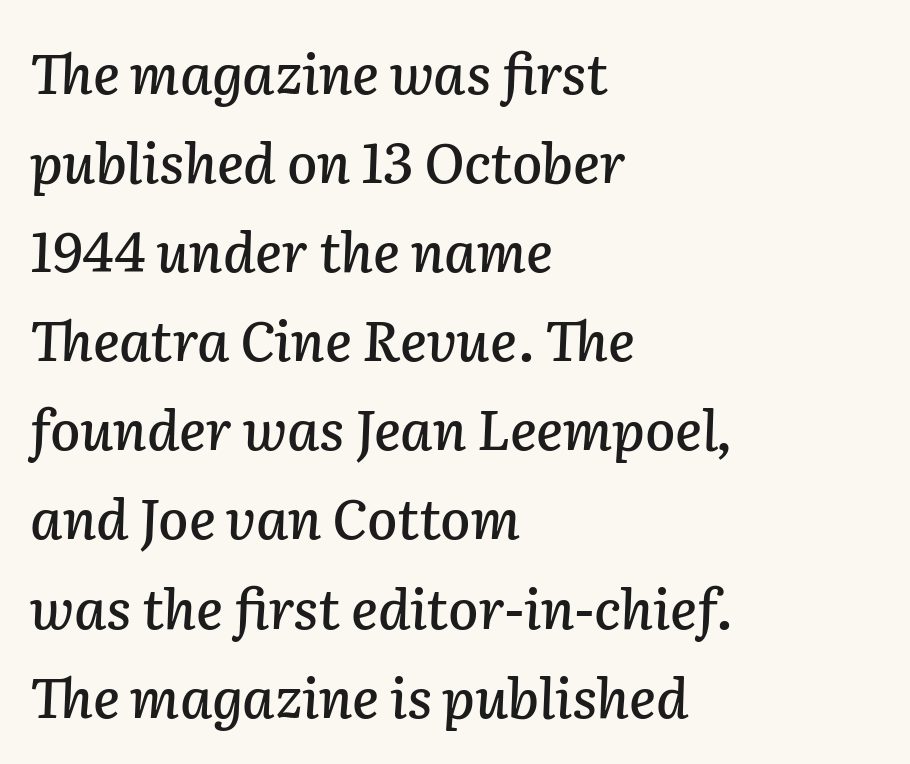
{"italic": "yes", "lean": "right", "slant_degrees": 2, "width": "normal", "stroke_contrast": "low", "x_height": "medium", "monospaced": "no", "underline": "no", "align": "left", "line_spacing": "normal", "line_spacing_ratio": 1.62, "letter_spacing": "normal", "letter_spacing_em": 0.0, "glyph_px": 55}
